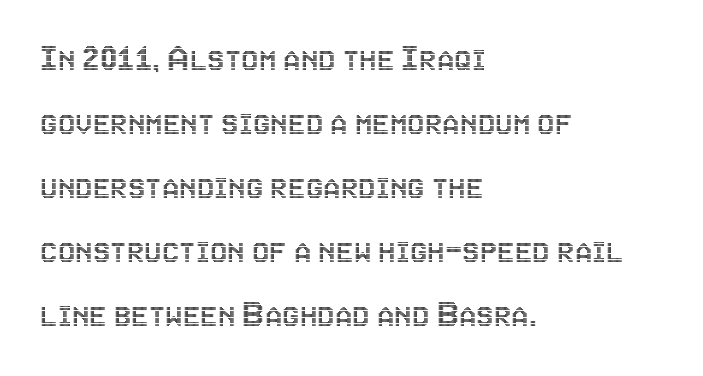
The specimen omits any rule beneath the text block's lines. Letter spacing: default. This sample keeps an unexceptional amount of space between lines. Unlike italic type, these characters show no tilt at all. Teacher's note: observe the even left margin — that is flush-left alignment. A typesetter would call this proportional, since set widths differ per character.
